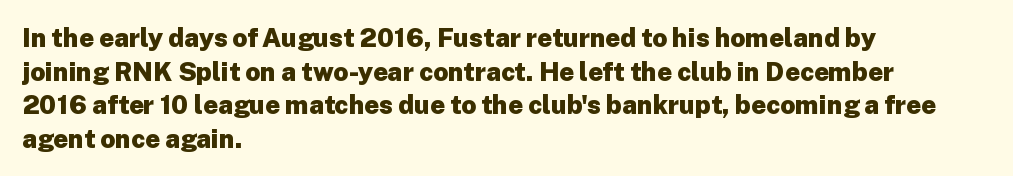
The image shows 26 px bold type, upright; set left-aligned, normal line spacing (1.29x), normal letter spacing, not underlined.
